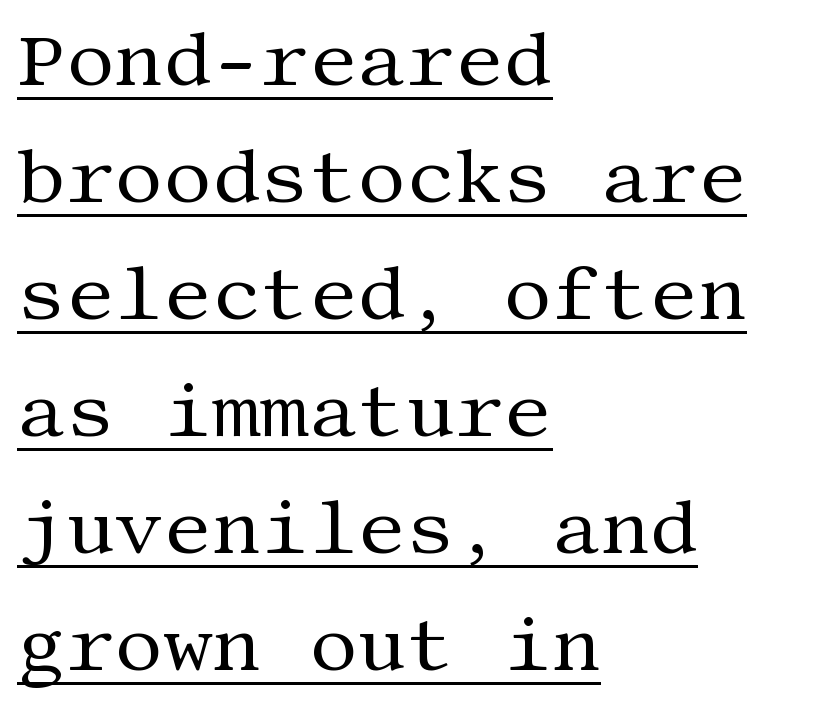
Horizontal alignment here is leftward, the default for most running prose. Descenders here cross a horizontal rule under the line. This is serif lettering, the kind often seen in printed books. The letters stand upright; this is a roman face. Short note: letters normally spaced.
